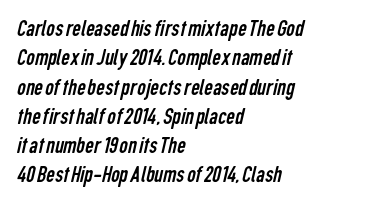
The image shows 24 px text type; set left-aligned, line spacing 1.22x, normal letter spacing, not underlined.
